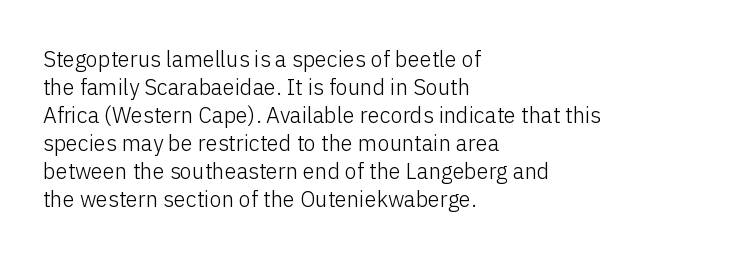
No extra ink here — the face is not bold. Students, observe: this is what conventionally led text looks like. Visually the block forms a straight wall on the left and a jagged coastline on the right. Clear beneath every line of the passage.
